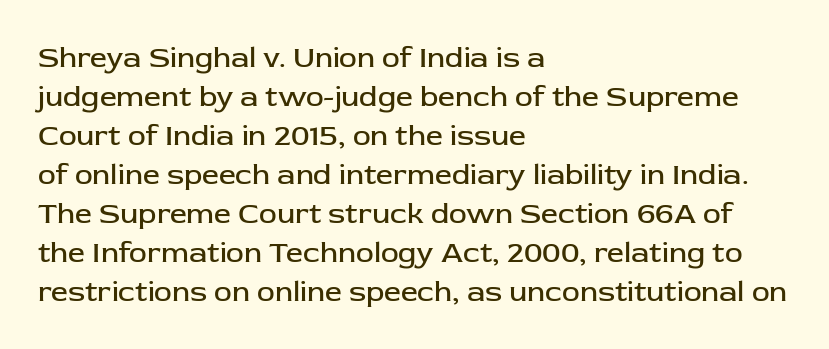
The space between consecutive lines is moderate. Letterform terminals end flat and unadorned throughout the passage. Between one letter and the next there's only the usual sliver of space. The area under the type is left untouched.
